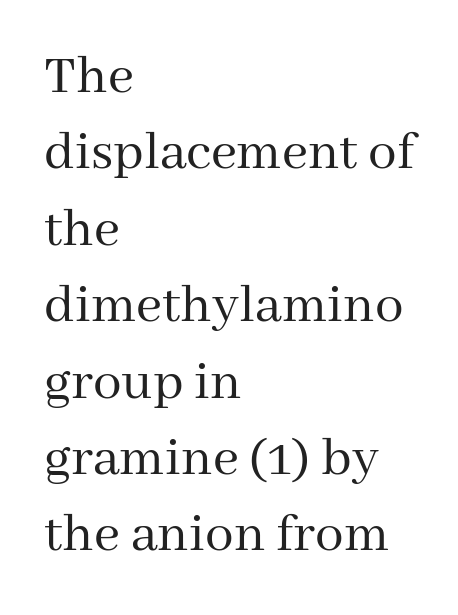
A classic flush-left, rag-right setting is used for this passage. Compared with typical paragraphs, the rows here are spaced about the same. The rendering keeps characters at their native spacing. Heft: none added — not bold. The designer went with a serif here, giving each stem small feet.
